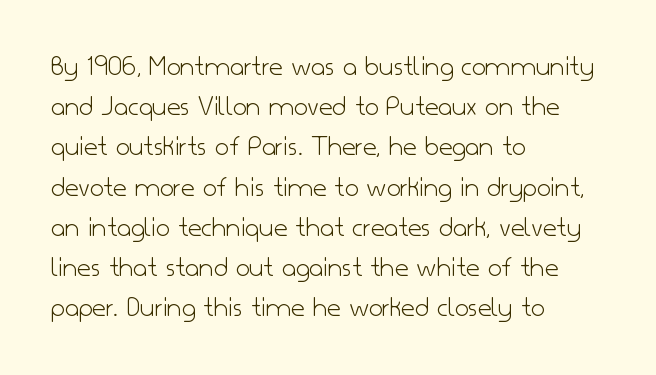
Q: Is the text bold? A: No.
Q: Is the text italic (slanted)? A: No, it is upright.
Q: Is the typeface a serif or a sans-serif typeface? A: Sans-serif.
Q: Is the text underlined? A: No.
Q: How is the paragraph aligned? A: Left-aligned.
Q: Is the spacing between letters normal or unusually wide? A: Normal.
Q: Is the spacing between lines tight, normal or loose? A: Normal.
Q: Width (condensed, normal, or wide)? A: Normal.
Q: Stroke contrast? A: Low.
Q: x-height? A: Small.
Q: Monospaced? A: No.
